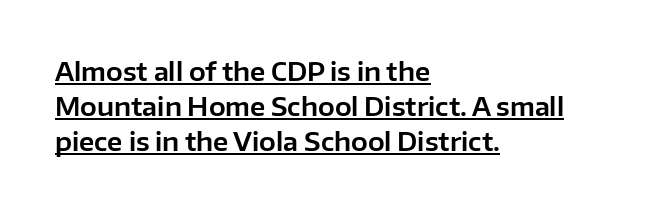
In designer terms, the underline attribute is active on this setting. Leftover space on each line is placed entirely after the last word. Regular leading. This sample uses plain, unmodified letter spacing. Designer's note — italics off, roman on.
